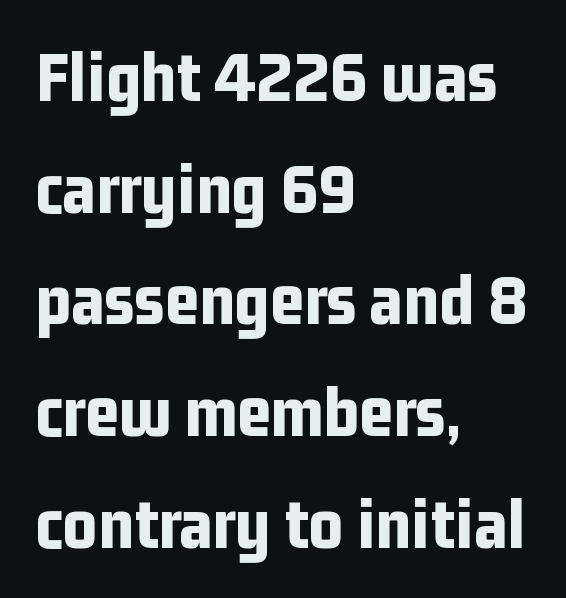
Q: Is the text bold? A: Yes.
Q: Is the text italic (slanted)? A: No, it is upright.
Q: Is the typeface a serif or a sans-serif typeface? A: Sans-serif.
Q: Is the text underlined? A: No.
Q: How is the paragraph aligned? A: Left-aligned.
Q: Is the spacing between letters normal or unusually wide? A: Normal.
Q: Is the spacing between lines tight, normal or loose? A: Normal.
Q: Width (condensed, normal, or wide)? A: Condensed.
Q: Stroke contrast? A: Low.
Q: x-height? A: Medium.
Q: Monospaced? A: No.
